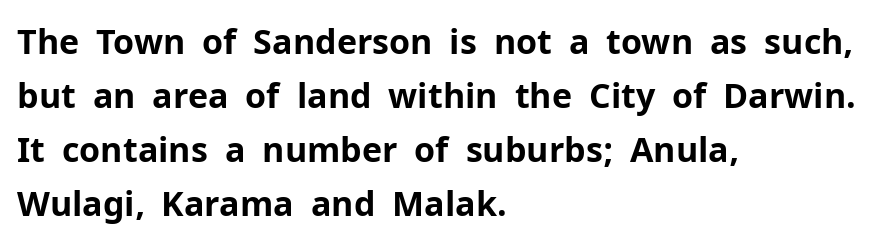
Q: Is the text bold? A: Yes.
Q: Is the text italic (slanted)? A: No, it is upright.
Q: Is the typeface a serif or a sans-serif typeface? A: Sans-serif.
Q: Is the text underlined? A: No.
Q: How is the paragraph aligned? A: Left-aligned.
Q: Is the spacing between letters normal or unusually wide? A: Normal.
Q: Is the spacing between lines tight, normal or loose? A: Normal.
Q: Width (condensed, normal, or wide)? A: Normal.
Q: Stroke contrast? A: Low.
Q: x-height? A: Medium.
Q: Monospaced? A: No.
